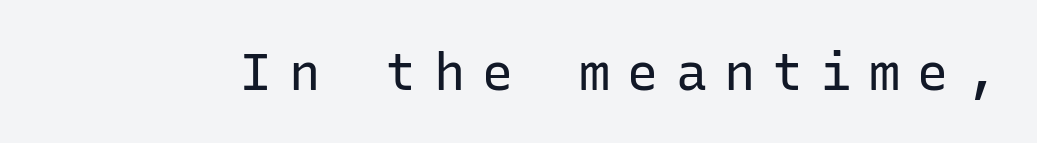
The image shows 52 px regular-weight sans-serif type, upright, monospaced; set unusually wide letter spacing (+0.33 em), not underlined; low stroke contrast and a medium x-height.
